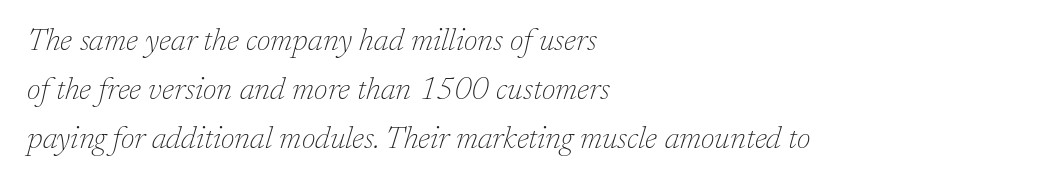
The rendering uses a moderate line-height, typical for paragraphs. Does the lettering tilt? It does — this is italic. The cut favours lightness, reaching ordinary text weight at its darkest. Each word holds together tightly as a unit, with standard inter-letter gaps.
